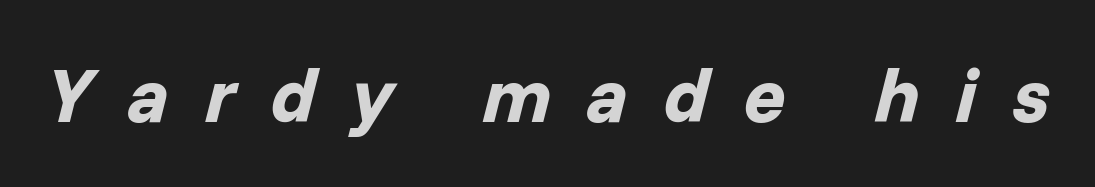
Q: Is the text bold? A: Yes.
Q: Is the text italic (slanted)? A: Yes, it leans right by about 14 degrees.
Q: Is the text underlined? A: No.
Q: Is the spacing between letters normal or unusually wide? A: Unusually wide.
Q: Width (condensed, normal, or wide)? A: Normal.
Q: Stroke contrast? A: Low.
Q: x-height? A: Medium.
Q: Monospaced? A: No.
